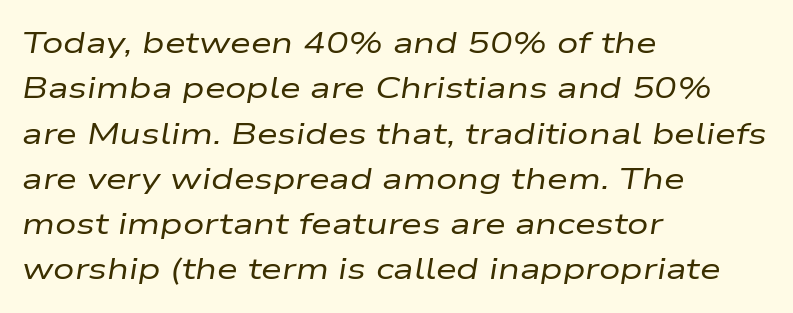
Nobody drew a line under any word here. Line spacing here is normal. Each letter keeps its own natural width here, so spacing adapts to shape. Characters are canted at an angle relative to the baseline's perpendicular. This sample is left-justified, so line endings fall wherever the words run out. Students, note that the glyphs here touch the page at normal intervals.
